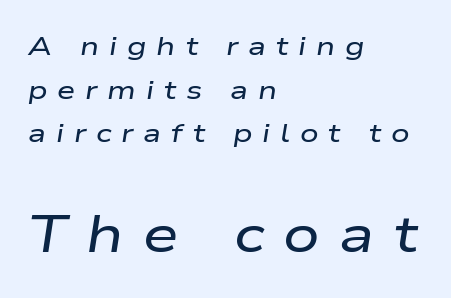
Q: Is the text italic (slanted)? A: Yes, it leans right by about 9 degrees.
Q: Is the text underlined? A: No.
Q: How is the paragraph aligned? A: Left-aligned.
Q: Is the spacing between letters normal or unusually wide? A: Unusually wide.
Q: Is the spacing between lines tight, normal or loose? A: Normal.
Q: Which block of text is set in a larger size, the first (top) or the second (bottom)? A: The second (bottom) one.
Q: Width (condensed, normal, or wide)? A: Wide.
Q: Stroke contrast? A: Low.
Q: x-height? A: Medium.
Q: Monospaced? A: No.
